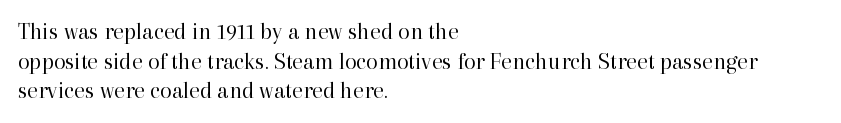
Words appear dense and cohesive because spacing is normal. Stem width sits at or under what a default text font uses. Honestly, there is no underline to notice here at all. The lettering stays uniformly vertical, giving the passage a roman look.
